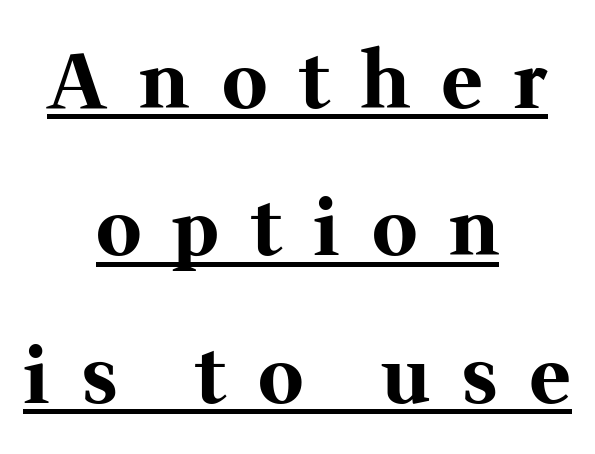
{"serif": "yes", "italic": "no", "bold": "yes", "weight": "bold", "width": "normal", "stroke_contrast": "medium", "x_height": "medium", "monospaced": "no", "underline": "yes", "align": "center", "line_spacing": "loose", "line_spacing_ratio": 1.94, "letter_spacing": "wide", "letter_spacing_em": 0.43, "glyph_px": 76}
